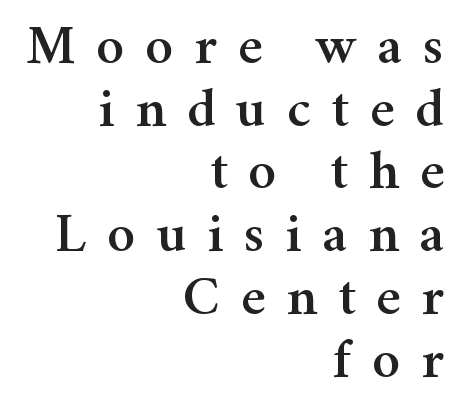
If you drew a line through each stem, it would be perfectly vertical. This rendering uses right alignment, leaving the left contour irregular. The typeface chosen for these lines features serifs. Observe the wide spacing: letters keep a clear distance from each other.
